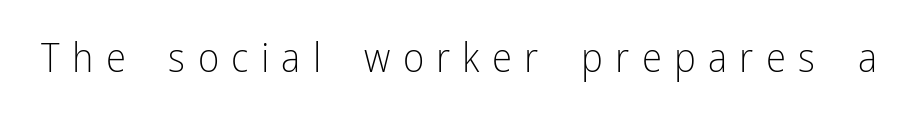
{"serif": "no", "italic": "no", "bold": "no", "weight": "light", "width": "condensed", "stroke_contrast": "low", "x_height": "medium", "monospaced": "no", "underline": "no", "letter_spacing": "wide", "letter_spacing_em": 0.3, "glyph_px": 41}
